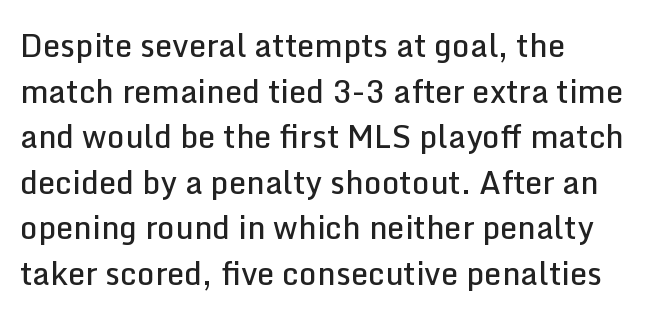
{"serif": "no", "italic": "no", "bold": "semi", "weight": "semibold", "width": "normal", "stroke_contrast": "low", "x_height": "medium", "monospaced": "no", "underline": "no", "align": "left", "line_spacing": "normal", "line_spacing_ratio": 1.47, "letter_spacing": "normal", "letter_spacing_em": 0.0, "glyph_px": 31}
